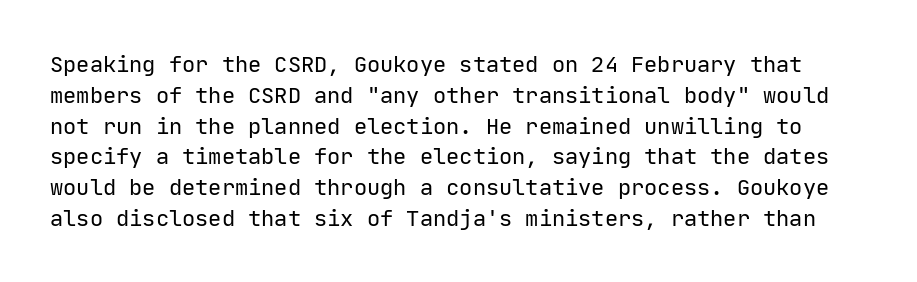
Q: Is the text bold? A: No.
Q: Is the text italic (slanted)? A: No, it is upright.
Q: Is the text underlined? A: No.
Q: Is the spacing between letters normal or unusually wide? A: Normal.
Q: Is the spacing between lines tight, normal or loose? A: Normal.
